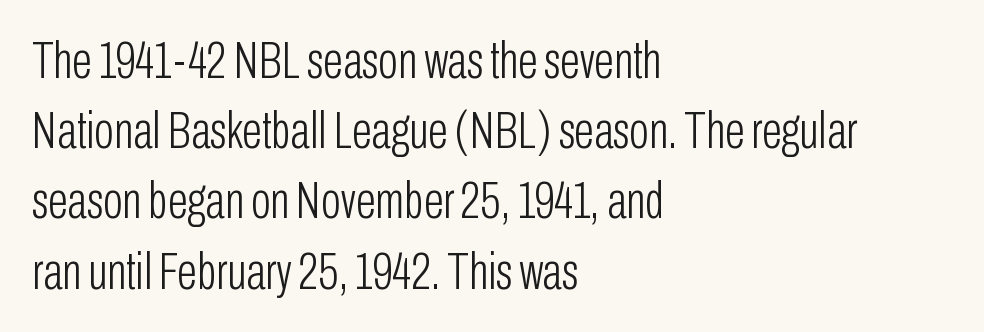
Q: Is the text bold? A: No.
Q: Is the text italic (slanted)? A: No, it is upright.
Q: Is the typeface a serif or a sans-serif typeface? A: Sans-serif.
Q: Is the text underlined? A: No.
Q: How is the paragraph aligned? A: Left-aligned.
Q: Is the spacing between letters normal or unusually wide? A: Normal.
Q: Is the spacing between lines tight, normal or loose? A: Normal.
Q: Width (condensed, normal, or wide)? A: Condensed.
Q: Stroke contrast? A: Low.
Q: x-height? A: Medium.
Q: Monospaced? A: No.
